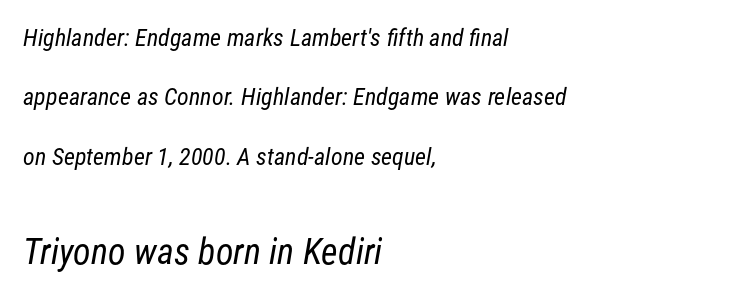
Line beginnings align vertically; line endings do not. Counters stay open thanks to moderate or lighter strokes. The face used here appears at its bigger size in the lower chunk. The vertical gap from one line to the next is large.
